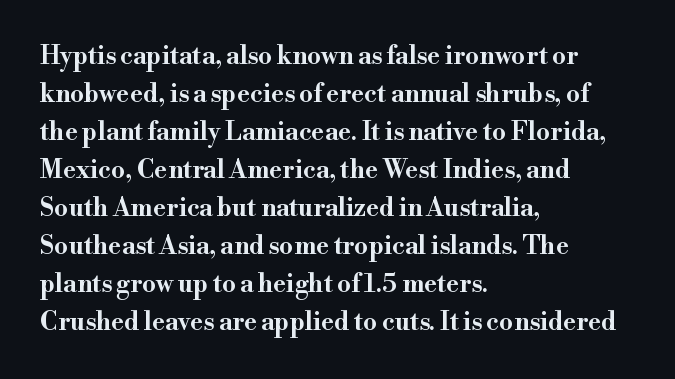
The image shows 25 px text type, upright; set left-aligned, normal line spacing (1.52x), normal letter spacing, not underlined.
